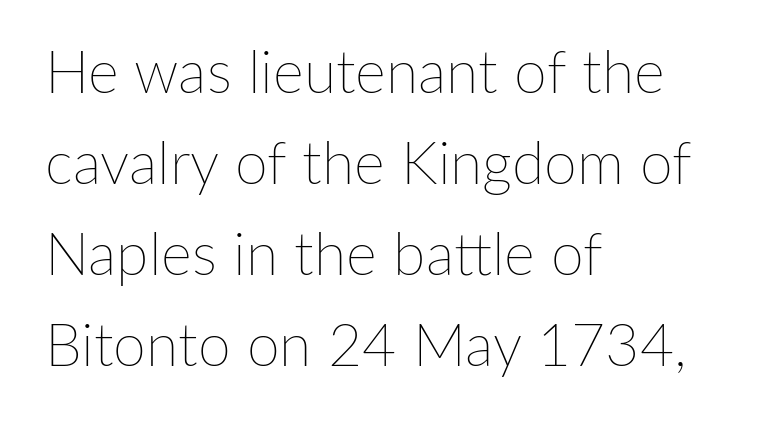
Unbolded letterforms with no extra heft. Students, note that the glyphs here touch the page at normal intervals. Do the characters align in a grid? No, the font is proportional. Do the letters lean? They stand straight. Check the space under the baseline: it is left empty. Line starts are locked; line ends wander.
